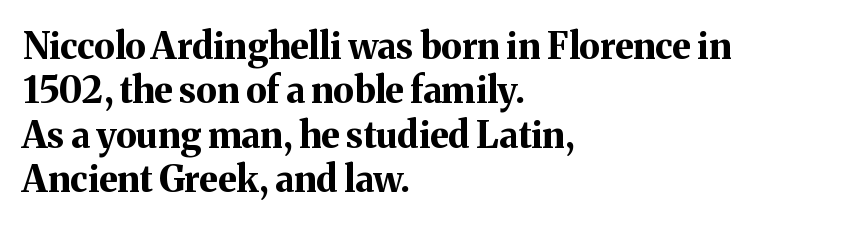
{"serif": "yes", "italic": "no", "bold": "yes", "weight": "bold", "width": "normal", "stroke_contrast": "medium", "x_height": "medium", "monospaced": "no", "underline": "no", "align": "left", "line_spacing_ratio": 1.23, "letter_spacing": "normal", "letter_spacing_em": 0.0, "glyph_px": 36}
